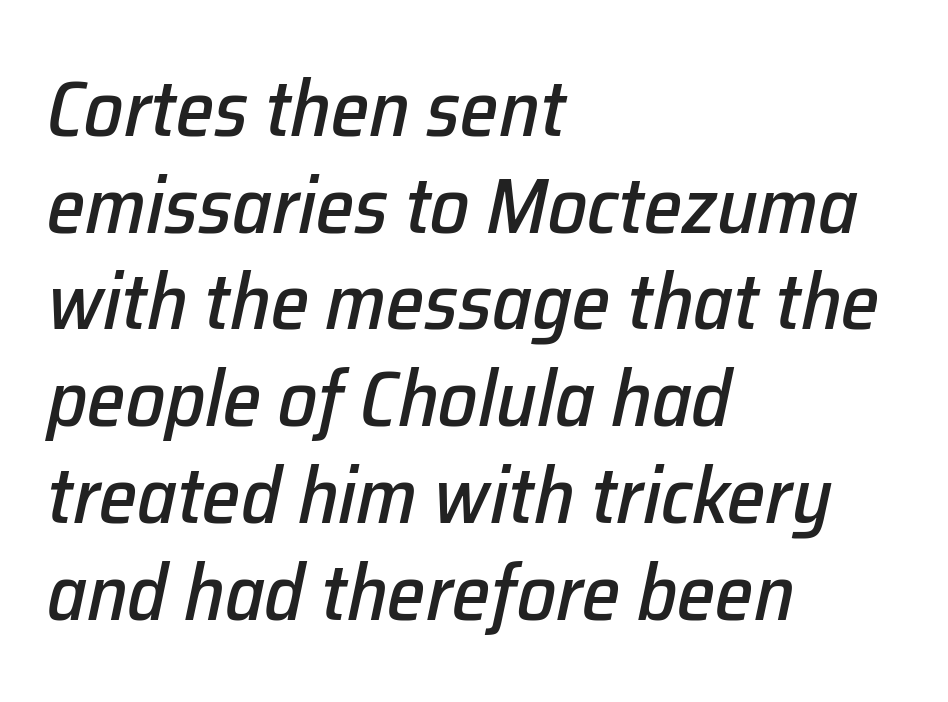
Q: Is the text italic (slanted)? A: Yes, it leans right by about 12 degrees.
Q: Is the text underlined? A: No.
Q: How is the paragraph aligned? A: Left-aligned.
Q: Is the spacing between letters normal or unusually wide? A: Normal.
Q: Width (condensed, normal, or wide)? A: Normal.
Q: Stroke contrast? A: Low.
Q: x-height? A: Medium.
Q: Monospaced? A: No.
